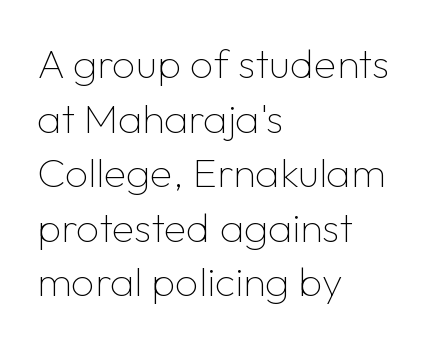
The image shows 41 px thin sans-serif type, upright; set left-aligned, normal line spacing (1.33x), normal letter spacing, not underlined; low stroke contrast and a medium x-height.
